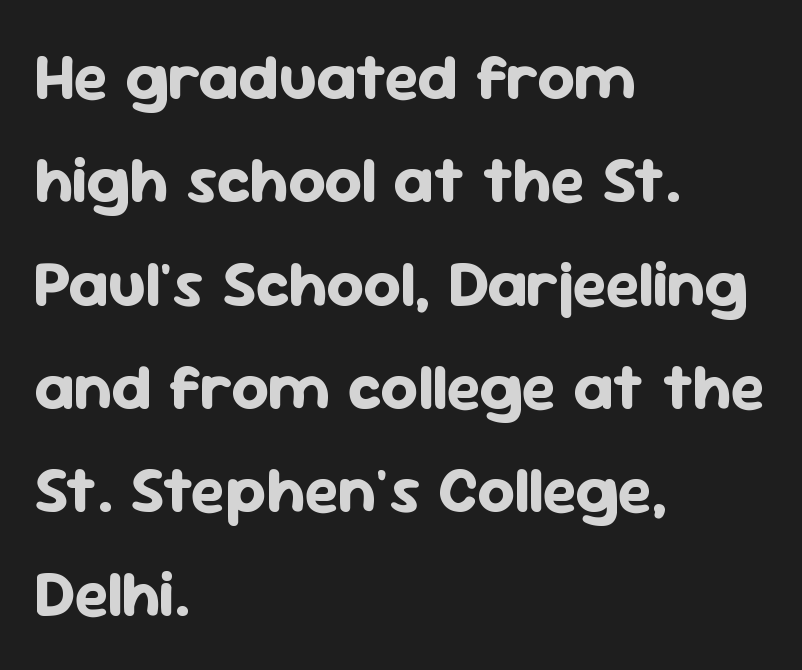
Q: Is the text bold? A: Yes.
Q: Is the text italic (slanted)? A: No, it is upright.
Q: Is the typeface a serif or a sans-serif typeface? A: Sans-serif.
Q: Is the text underlined? A: No.
Q: How is the paragraph aligned? A: Left-aligned.
Q: Is the spacing between letters normal or unusually wide? A: Normal.
Q: Is the spacing between lines tight, normal or loose? A: Normal.
Q: Width (condensed, normal, or wide)? A: Normal.
Q: Stroke contrast? A: Low.
Q: x-height? A: Medium.
Q: Monospaced? A: No.
